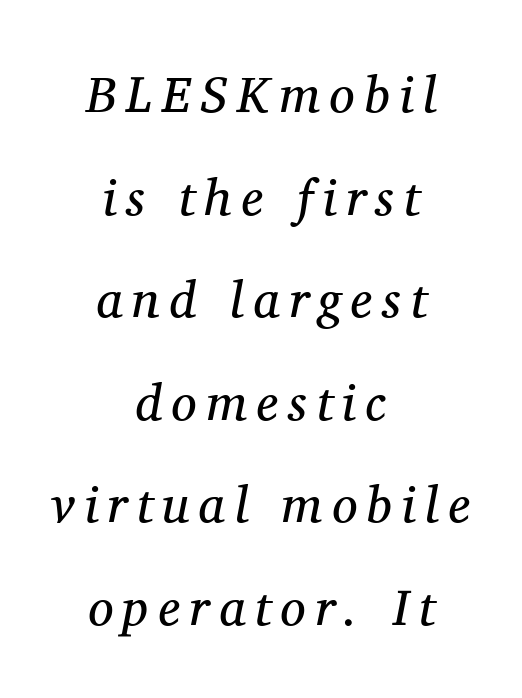
{"serif": "yes", "italic": "yes", "lean": "right", "slant_degrees": 11, "bold": "no", "weight": "regular", "width": "normal", "stroke_contrast": "medium", "x_height": "medium", "monospaced": "no", "underline": "no", "align": "center", "line_spacing": "loose", "line_spacing_ratio": 2.01, "glyph_px": 51}
